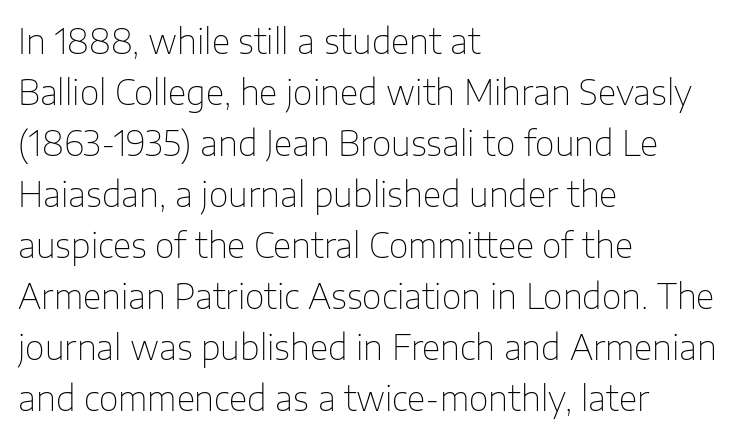
{"serif": "no", "italic": "no", "bold": "no", "weight": "thin", "width": "normal", "stroke_contrast": "low", "x_height": "medium", "monospaced": "no", "underline": "no", "align": "left", "line_spacing": "normal", "line_spacing_ratio": 1.5, "letter_spacing": "normal", "letter_spacing_em": 0.0, "glyph_px": 34}
